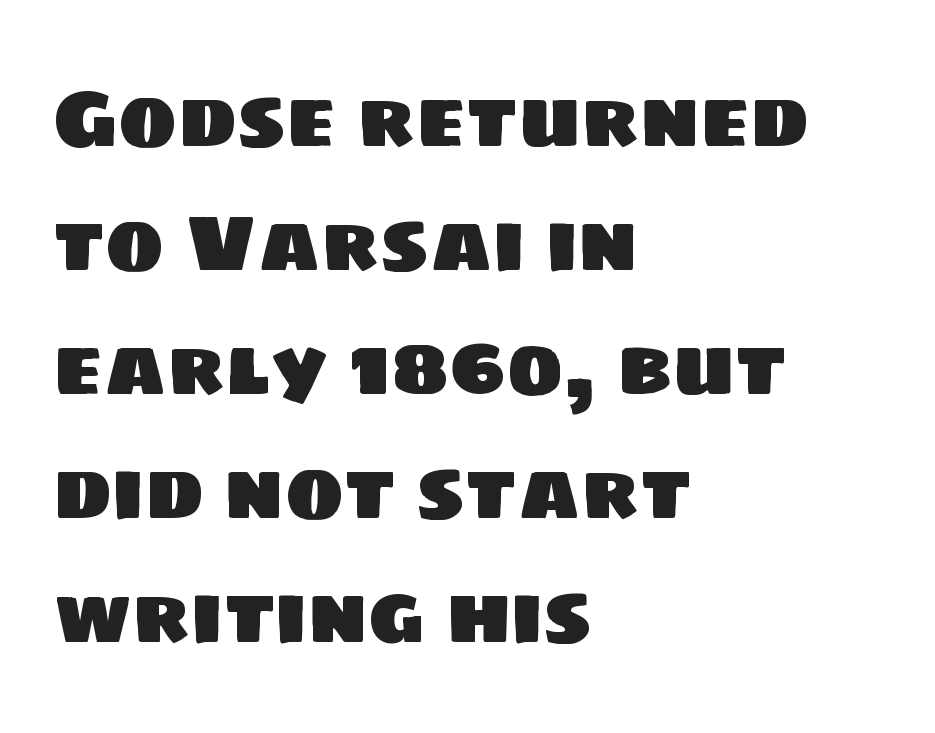
Q: Is the typeface a serif or a sans-serif typeface? A: Sans-serif.
Q: Is the text underlined? A: No.
Q: How is the paragraph aligned? A: Left-aligned.
Q: Is the spacing between letters normal or unusually wide? A: Normal.
Q: Is the spacing between lines tight, normal or loose? A: Normal.
Q: Width (condensed, normal, or wide)? A: Normal.
Q: Stroke contrast? A: Low.
Q: x-height? A: Large.
Q: Monospaced? A: No.
